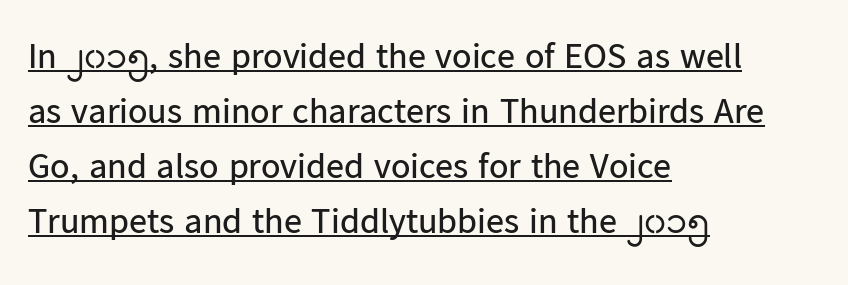
Q: Is the text bold? A: No.
Q: Is the text italic (slanted)? A: No, it is upright.
Q: Is the typeface a serif or a sans-serif typeface? A: Sans-serif.
Q: Is the text underlined? A: Yes.
Q: How is the paragraph aligned? A: Left-aligned.
Q: Is the spacing between letters normal or unusually wide? A: Normal.
Q: Is the spacing between lines tight, normal or loose? A: Normal.
Q: Width (condensed, normal, or wide)? A: Normal.
Q: Stroke contrast? A: Low.
Q: x-height? A: Medium.
Q: Monospaced? A: No.
